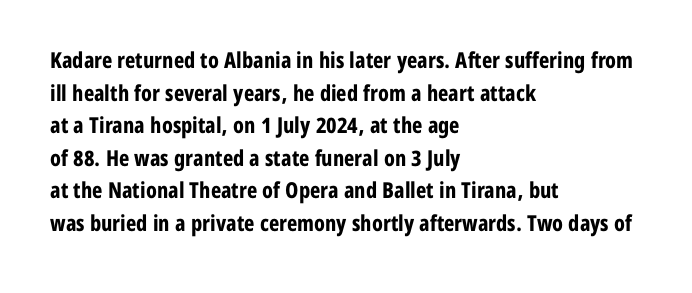
{"italic": "no", "bold": "yes", "underline": "no", "align": "left", "line_spacing": "normal", "line_spacing_ratio": 1.48, "letter_spacing": "normal", "letter_spacing_em": 0.0, "glyph_px": 22}
